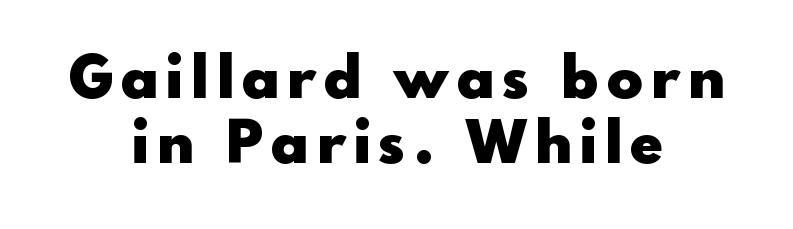
Character widths vary here, with narrow letters taking less room than wide ones. The gap between lines stays unmarked. If you measured baseline to baseline, you'd find a short distance. Examine the stroke ends and you'll find no serifs. How heavy is the stroke? Heavy — this is a bold.
